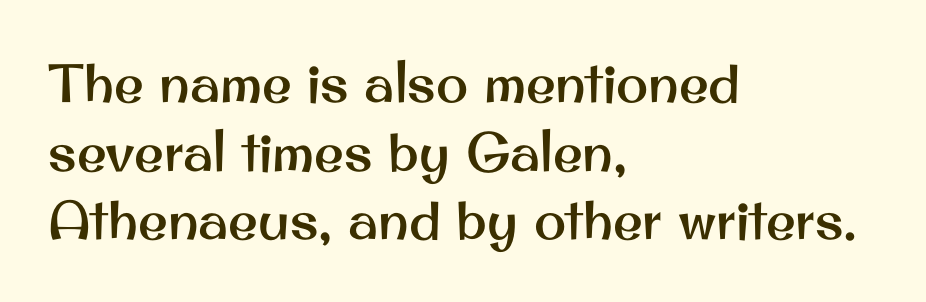
{"serif": "no", "italic": "no", "width": "normal", "stroke_contrast": "medium", "x_height": "small", "monospaced": "no", "underline": "no", "align": "left", "line_spacing": "normal", "line_spacing_ratio": 1.27, "letter_spacing": "normal", "letter_spacing_em": 0.0, "glyph_px": 54}
